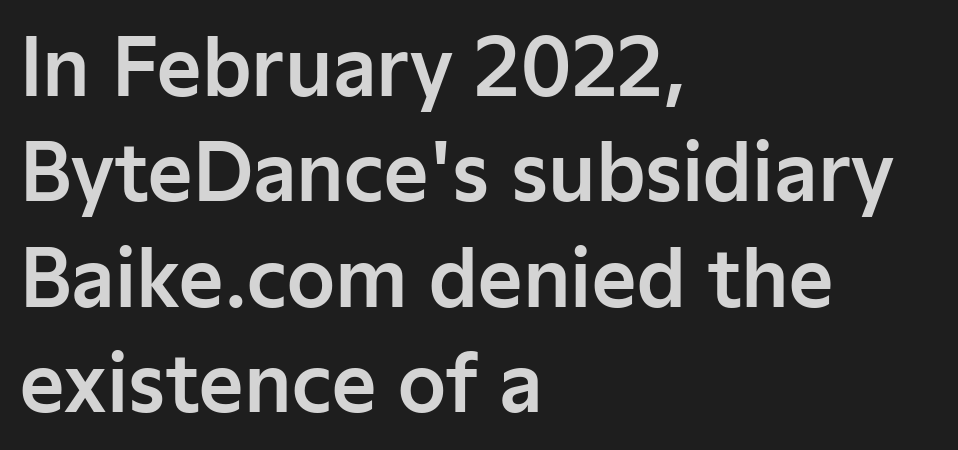
This sample has the flowing, uneven cadence of proportional lettering. Typeset ragged right — the left edge is the straight one. Typographically, this falls in the sans-serif category. Successive baselines arrive at the customary interval. Nobody drew a line under any word here.
